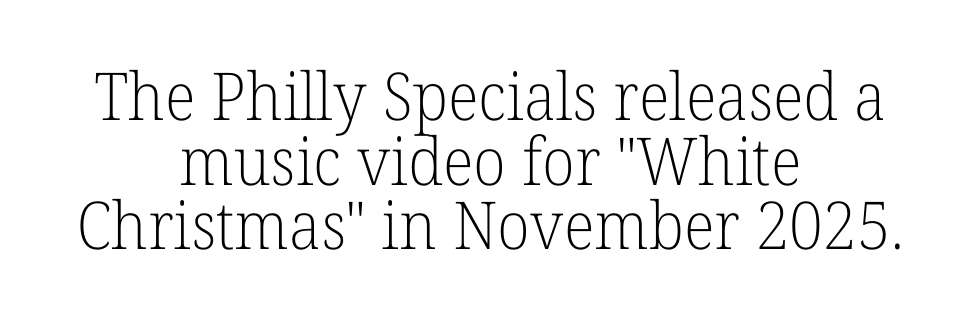
Summary of weight: not heavy and not bold. Each row of text sits above clean, open space. Note the varied advance widths — an 'i' is clearly narrower than an 'm'. The space between consecutive lines is stingy.
